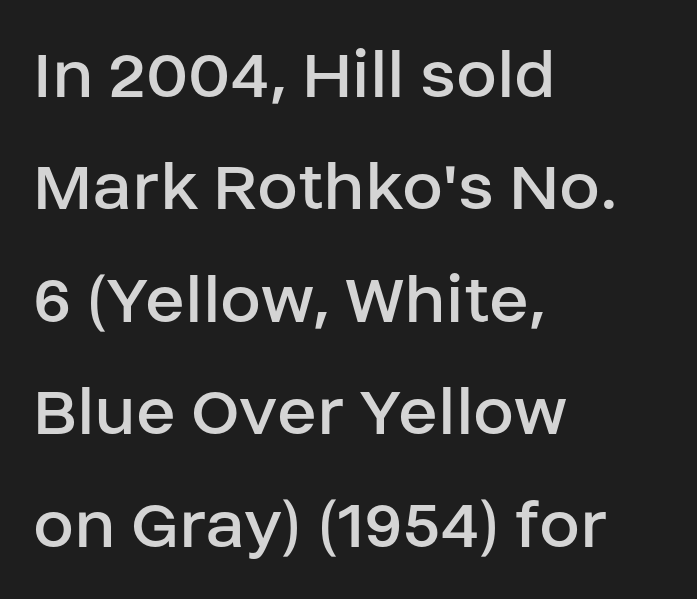
The image shows 74 px regular-weight sans-serif type, upright; set left-aligned, normal line spacing (1.52x), normal letter spacing, not underlined; low stroke contrast and a large x-height.
